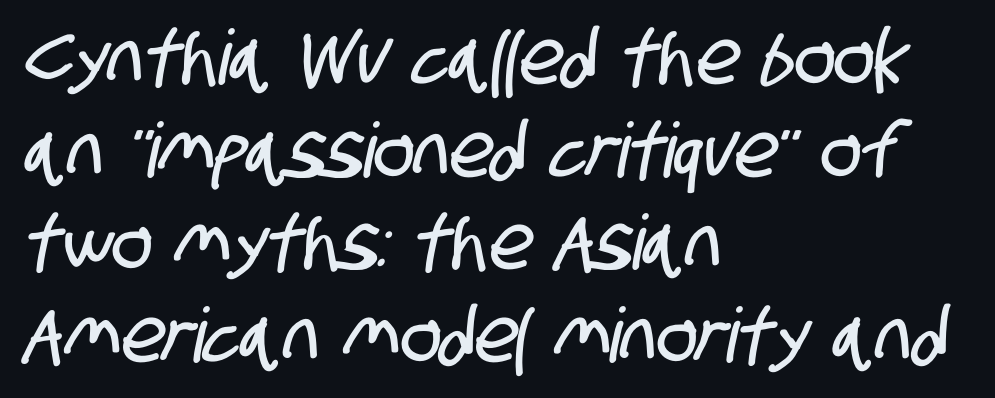
These lines are rendered in a variable-pitch font. Rule under the text: the space is simply empty. Nothing sits at the stroke ends, so this counts as sans-serif. These lines keep a tight, regular rhythm from letter to letter. Alignment: flush left.
